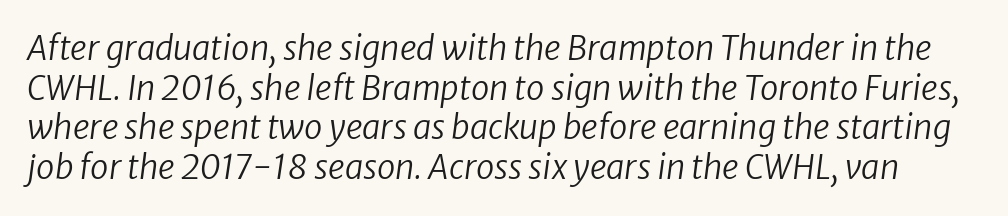
{"serif": "no", "bold": "no", "weight": "regular", "width": "normal", "stroke_contrast": "low", "x_height": "medium", "monospaced": "no", "underline": "no", "line_spacing_ratio": 1.2, "letter_spacing": "normal", "letter_spacing_em": 0.0, "glyph_px": 33}
